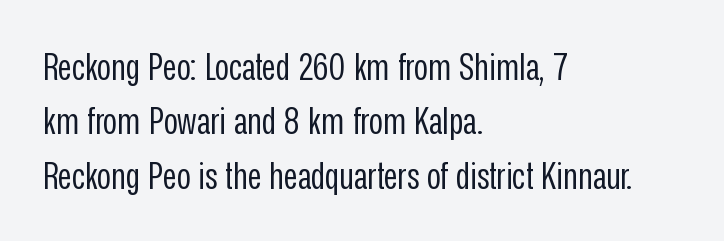
The image shows 38 px regular-weight, condensed sans-serif type, upright; set left-aligned, normal line spacing (1.43x), normal letter spacing, not underlined; low stroke contrast and a medium x-height.
